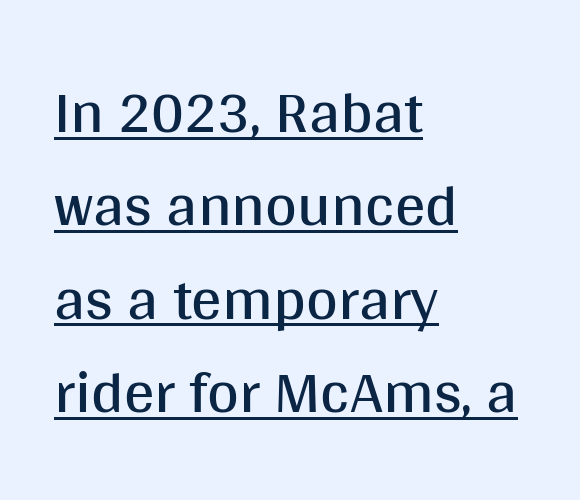
The image shows 61 px regular-weight sans-serif type, upright; set left-aligned, normal line spacing (1.53x), normal letter spacing, underlined; medium stroke contrast and a large x-height.
